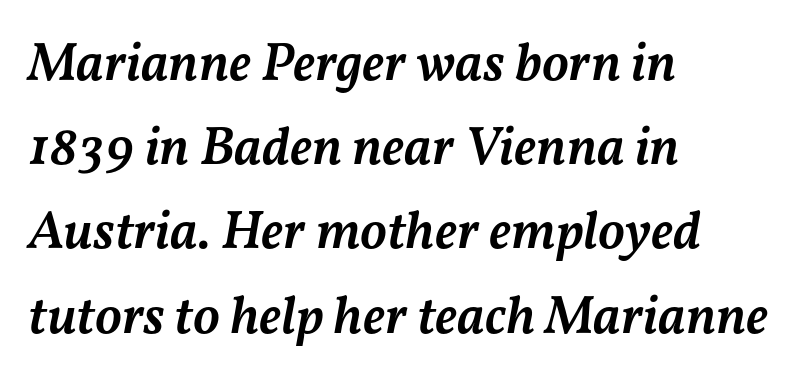
{"italic": "yes", "lean": "right", "slant_degrees": 11, "bold": "semi", "weight": "semibold", "width": "normal", "stroke_contrast": "medium", "x_height": "medium", "monospaced": "no", "underline": "no", "align": "left", "line_spacing": "normal", "line_spacing_ratio": 1.56, "letter_spacing": "normal", "letter_spacing_em": 0.0, "glyph_px": 54}
